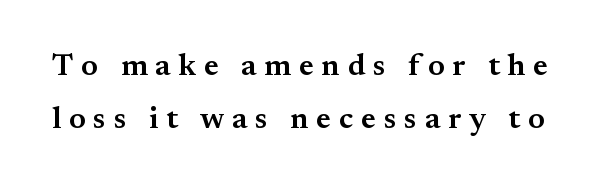
The image shows 31 px semibold serif type, upright; set line spacing 1.71x, unusually wide letter spacing (+0.25 em), not underlined; medium stroke contrast and a small x-height.
